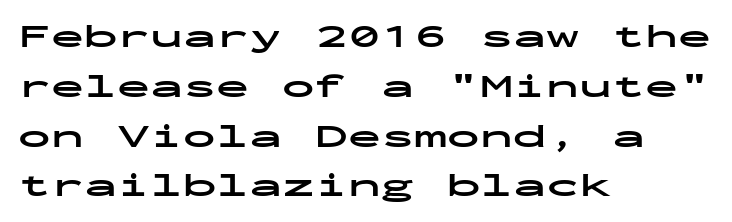
The image shows 33 px bold, wide sans-serif type, upright, monospaced; set left-aligned, normal line spacing (1.51x), normal letter spacing, not underlined; low stroke contrast and a medium x-height.
